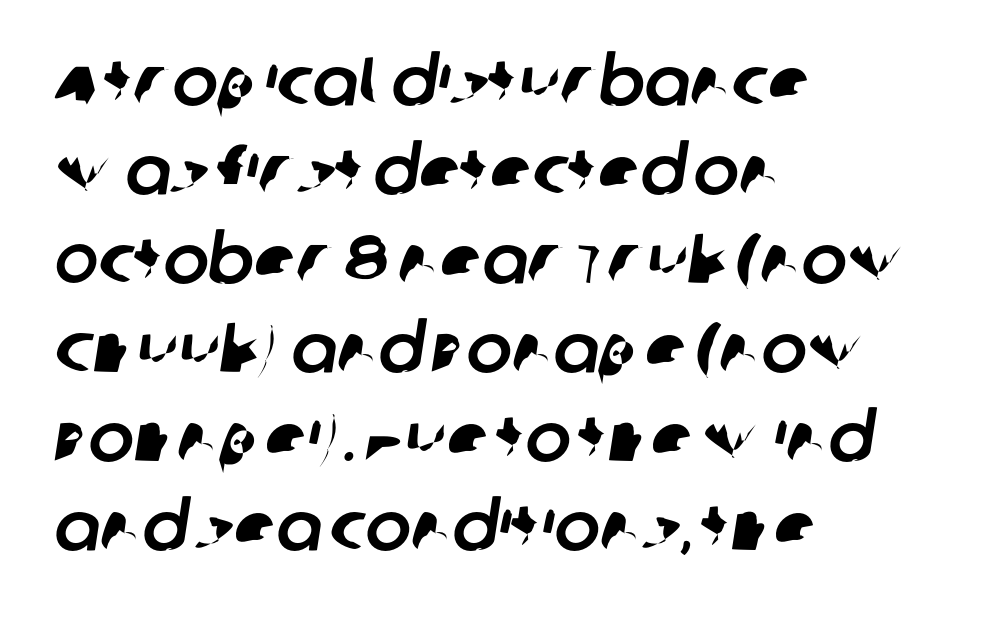
{"serif": "no", "width": "normal", "stroke_contrast": "low", "x_height": "large", "monospaced": "no", "underline": "no", "align": "left", "line_spacing": "normal", "line_spacing_ratio": 1.31, "letter_spacing": "normal", "letter_spacing_em": 0.0, "glyph_px": 68}
